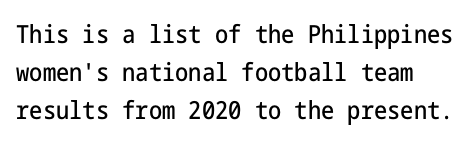
The image shows 25 px text type, upright; set normal line spacing (1.52x), normal letter spacing, not underlined.
